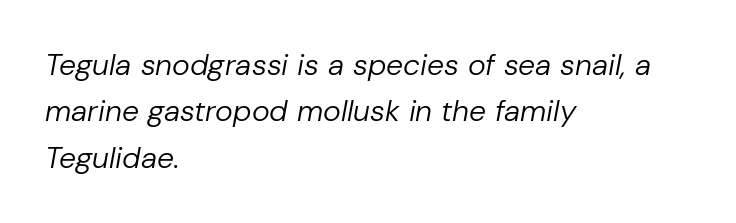
The image shows 30 px regular-weight type, italic (leaning right); set left-aligned, normal line spacing (1.55x), normal letter spacing, not underlined; low stroke contrast and a medium x-height.
